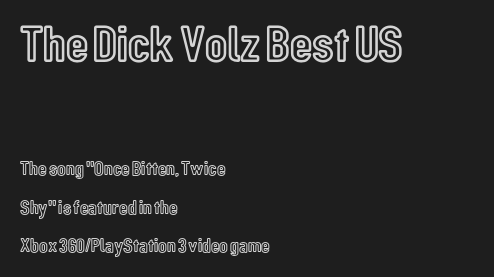
The image shows 51 px condensed type, upright; set left-aligned, loose line spacing (1.93x), normal letter spacing, not underlined; the first (top) block is 2.55x larger; a medium x-height.
